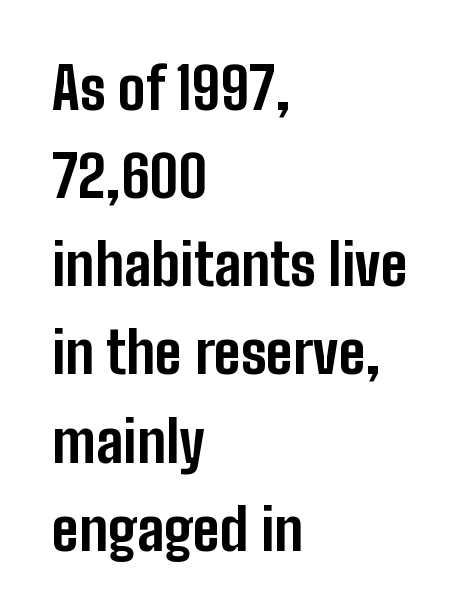
Each letter keeps its own natural width here, so spacing adapts to shape. Every stem runs plumb, perpendicular to the baseline. Interline gaps are of average width in this sample. Serif or sans? Sans — the stroke terminals are bare. Students, this is bold: see how much ink each stroke carries.
